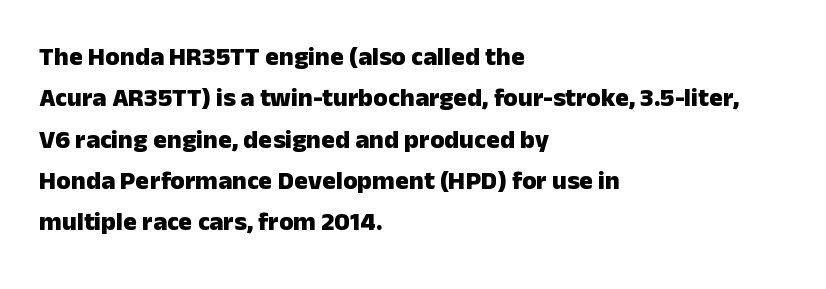
Descenders are the only things crossing below the line. Honestly, the row spacing looks completely unremarkable. The font is running at its bold setting. Inter-character spacing is left at the font's built-in metrics. Vertical strokes here are truly vertical.
